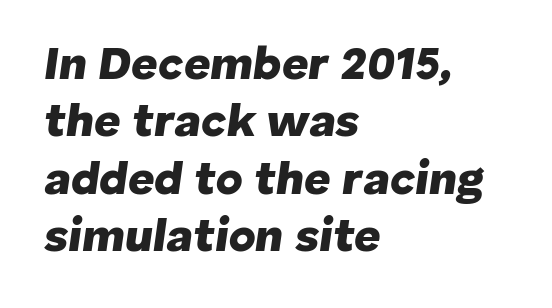
Q: Is the text bold? A: Yes.
Q: Is the text italic (slanted)? A: Yes, it leans right by about 8 degrees.
Q: Is the text underlined? A: No.
Q: How is the paragraph aligned? A: Left-aligned.
Q: Is the spacing between letters normal or unusually wide? A: Normal.
Q: Is the spacing between lines tight, normal or loose? A: Normal.
Q: Width (condensed, normal, or wide)? A: Normal.
Q: Stroke contrast? A: Low.
Q: x-height? A: Medium.
Q: Monospaced? A: No.
